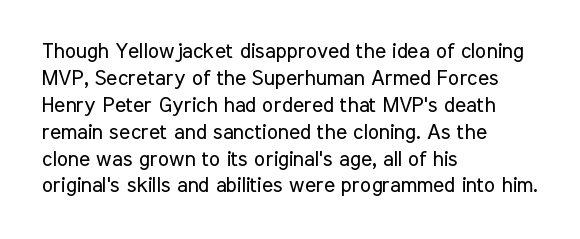
{"italic": "no", "bold": "no", "underline": "no", "align": "left", "line_spacing": "normal", "line_spacing_ratio": 1.28, "letter_spacing": "normal", "letter_spacing_em": 0.0, "glyph_px": 21}
